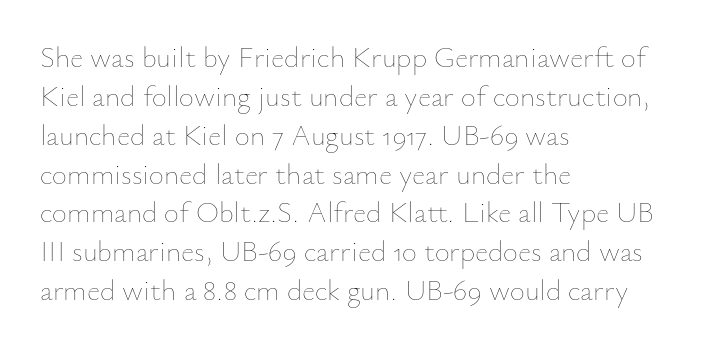
This reads as an unemphasized weight, regular at the heaviest. Glance below the letters and you will spot only blank space. Proportional: the letters do not fall into vertical columns. Nope, not italic — everything's standing straight. No extra tracking has been applied to these lines.
